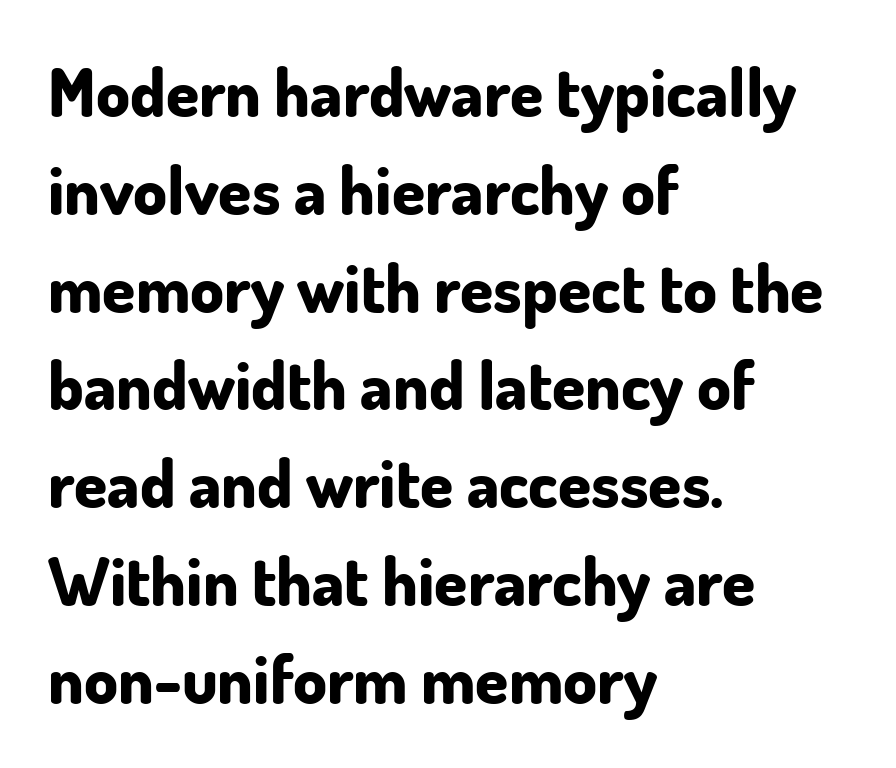
The image shows 67 px bold sans-serif type, upright; set left-aligned, normal line spacing (1.46x), normal letter spacing, not underlined; low stroke contrast and a small x-height.
